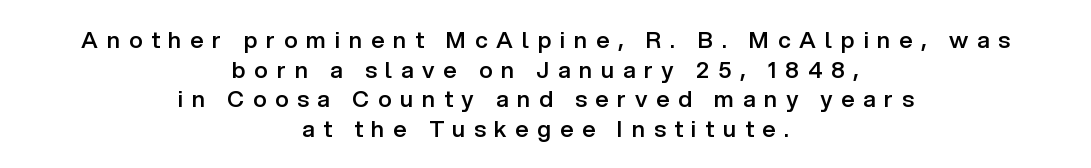
Every character sits straight up, as roman type does. The sample has been set in demibold, a notch under bold. Here the glyphs are tracked loosely, breaking word shapes into spaced letters. These lines sit exactly where default settings would place them. Line starts and ends both wander, symmetrically.
